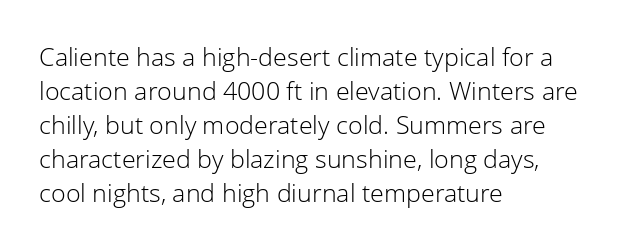
A normal amount of white space separates one row of letters from the next. Honestly, the letter spacing is just normal — you wouldn't notice it. The font's upright variant was chosen for this text. Is this a heavy cut? Hardly; it is regular or lighter. Caption: multi-line text, flush left, ragged right.
